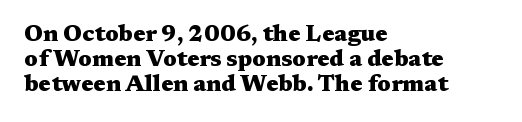
Q: Is the text bold? A: Yes.
Q: Is the text italic (slanted)? A: No, it is upright.
Q: Is the text underlined? A: No.
Q: How is the paragraph aligned? A: Left-aligned.
Q: Is the spacing between letters normal or unusually wide? A: Normal.
Q: Is the spacing between lines tight, normal or loose? A: Tight.
